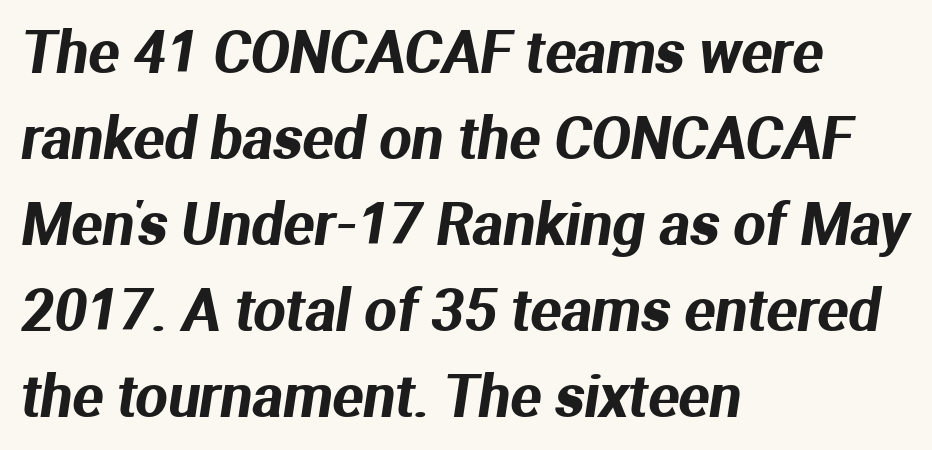
The image shows 57 px sans-serif type; set left-aligned, normal line spacing (1.51x), normal letter spacing, not underlined; medium stroke contrast and a medium x-height.
